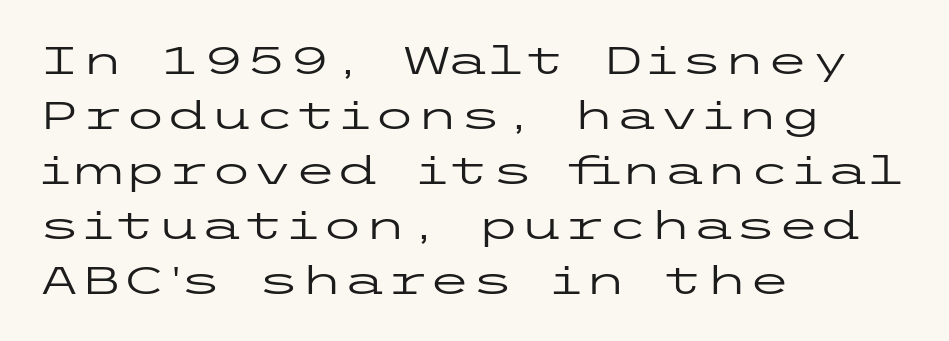
{"serif": "no", "italic": "no", "bold": "no", "weight": "regular", "width": "wide", "stroke_contrast": "low", "x_height": "medium", "underline": "no", "align": "left", "line_spacing": "normal", "line_spacing_ratio": 1.41, "letter_spacing": "normal", "letter_spacing_em": 0.0, "glyph_px": 39}
